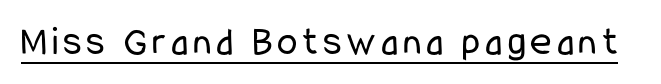
Q: Is the text bold? A: No.
Q: Is the text italic (slanted)? A: No, it is upright.
Q: Is the typeface a serif or a sans-serif typeface? A: Sans-serif.
Q: Is the text underlined? A: Yes.
Q: Width (condensed, normal, or wide)? A: Condensed.
Q: Stroke contrast? A: Low.
Q: x-height? A: Medium.
Q: Monospaced? A: No.
